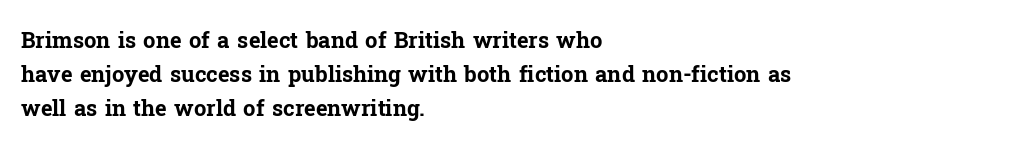
Underline: absent. Default kerning and tracking; the words read as compact shapes. Successive baselines arrive at the customary interval. You can tell it's not italic because the verticals are truly vertical. One-word summary of the alignment: left. These lines carry a lot of weight — the face is fully bold.
